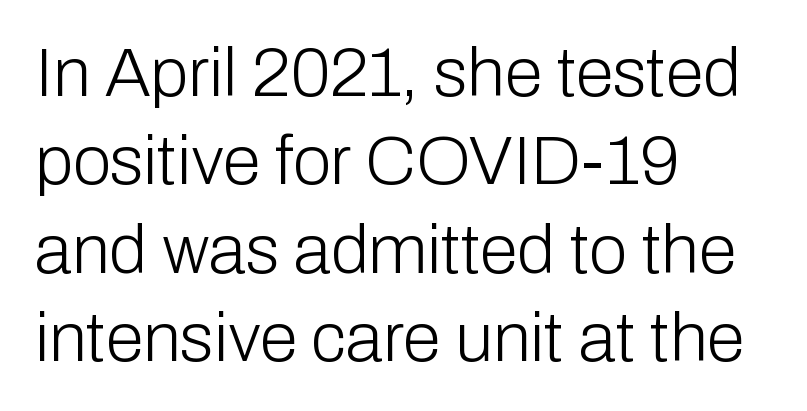
The image shows 69 px light sans-serif type, upright; set left-aligned, normal line spacing (1.28x), normal letter spacing, not underlined; low stroke contrast and a medium x-height.
